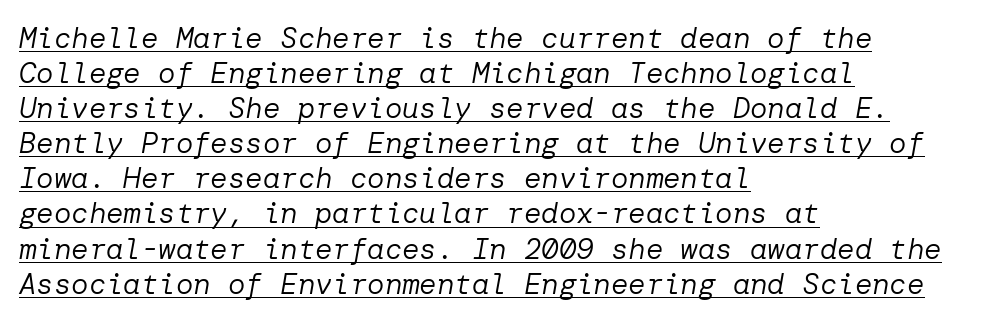
The face used here is rendered with its standard letterfit. This rendering features underlined lettering. Nothing heavy about these letters — not bold at all. The lines in this sample share a left origin and differ only in where they stop. These lines were composed using italics.
